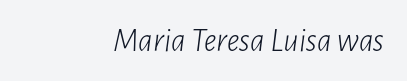
The image shows 34 px light, condensed type, italic (leaning right); set right-aligned, normal letter spacing, not underlined; low stroke contrast and a medium x-height.
